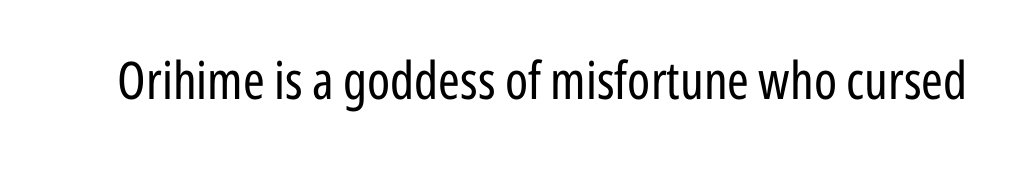
The image shows 52 px regular-weight, condensed sans-serif type, upright; set normal letter spacing, not underlined; low stroke contrast and a medium x-height.
